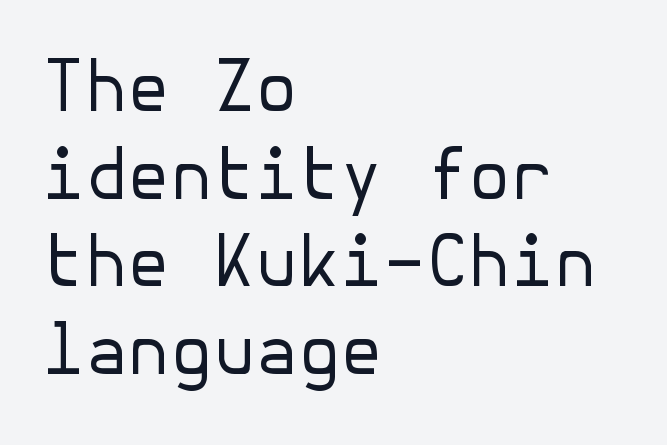
{"serif": "no", "italic": "no", "bold": "no", "weight": "regular", "width": "normal", "stroke_contrast": "low", "x_height": "medium", "underline": "no", "align": "left", "line_spacing": "normal", "line_spacing_ratio": 1.27, "letter_spacing": "normal", "letter_spacing_em": 0.0, "glyph_px": 69}
